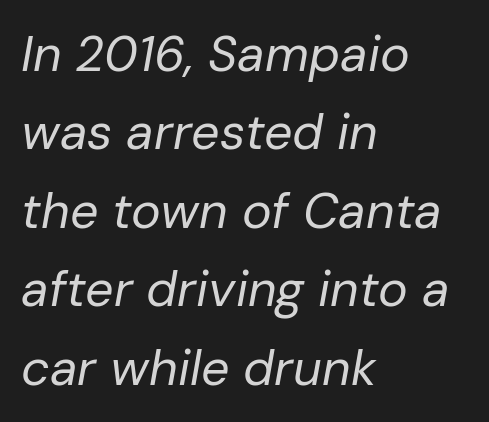
{"italic": "yes", "lean": "right", "slant_degrees": 10, "bold": "no", "weight": "regular", "width": "normal", "stroke_contrast": "low", "x_height": "medium", "monospaced": "no", "underline": "no", "align": "left", "line_spacing": "normal", "line_spacing_ratio": 1.57, "letter_spacing": "normal", "letter_spacing_em": 0.0, "glyph_px": 50}
